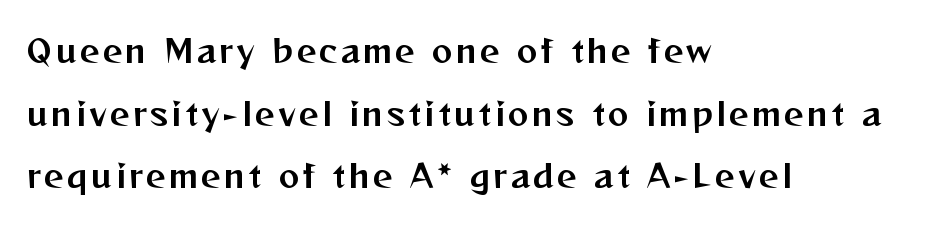
The image shows 31 px sans-serif type, upright; set left-aligned, loose line spacing (2.02x), not underlined; medium stroke contrast and a medium x-height.
